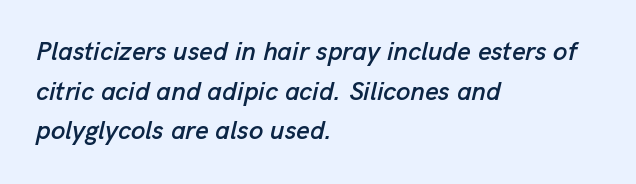
{"italic": "yes", "lean": "right", "slant_degrees": 13, "underline": "no", "align": "left", "line_spacing": "normal", "line_spacing_ratio": 1.52, "letter_spacing": "normal", "letter_spacing_em": 0.0, "glyph_px": 26}
